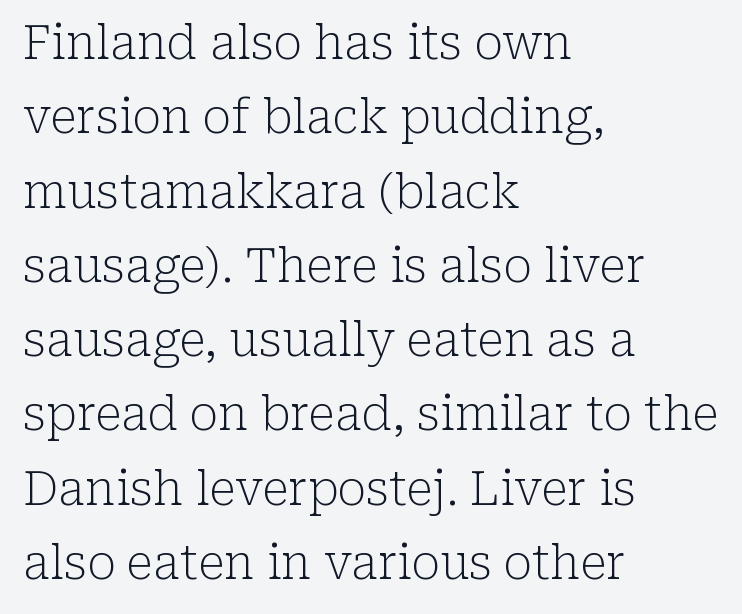
Q: Is the text bold? A: No.
Q: Is the text italic (slanted)? A: No, it is upright.
Q: Is the typeface a serif or a sans-serif typeface? A: Serif.
Q: Is the text underlined? A: No.
Q: How is the paragraph aligned? A: Left-aligned.
Q: Is the spacing between letters normal or unusually wide? A: Normal.
Q: Is the spacing between lines tight, normal or loose? A: Normal.
Q: Width (condensed, normal, or wide)? A: Normal.
Q: Stroke contrast? A: Low.
Q: x-height? A: Medium.
Q: Monospaced? A: No.
